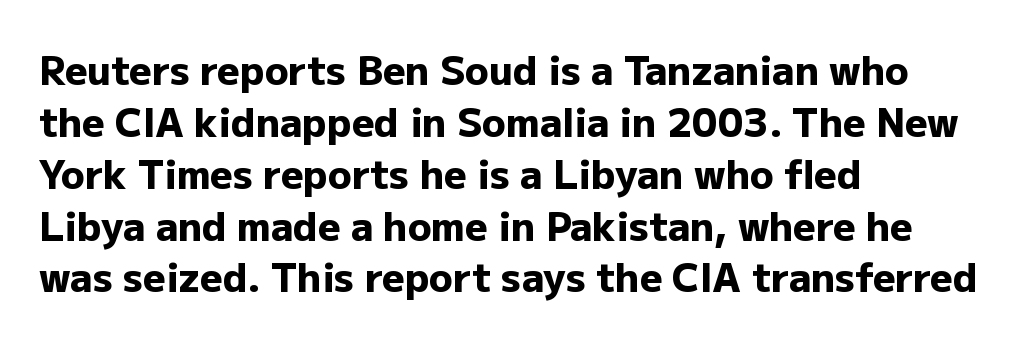
The image shows 39 px heavy sans-serif type, upright; set left-aligned, normal line spacing (1.33x), normal letter spacing, not underlined; low stroke contrast and a medium x-height.
